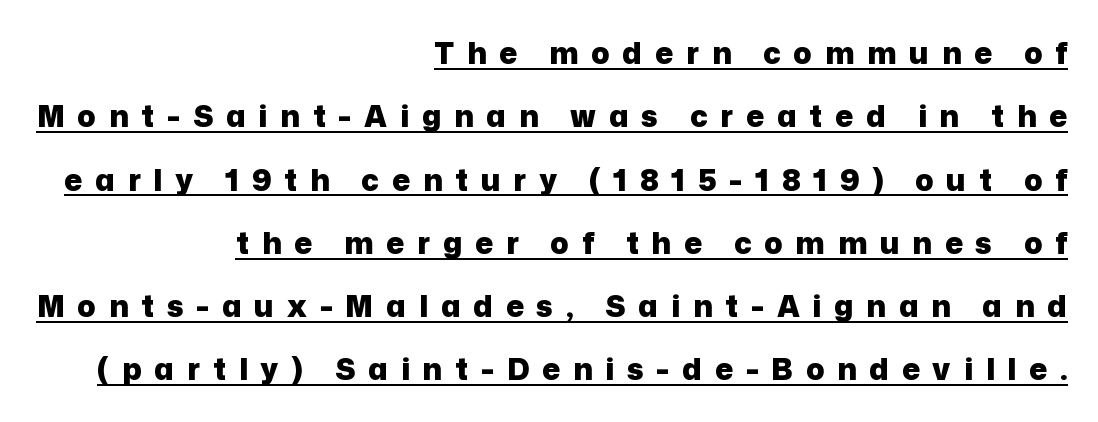
{"serif": "no", "italic": "no", "bold": "yes", "weight": "heavy", "width": "normal", "stroke_contrast": "low", "x_height": "medium", "monospaced": "no", "underline": "yes", "align": "right", "line_spacing": "loose", "line_spacing_ratio": 2.11, "letter_spacing": "wide", "letter_spacing_em": 0.43, "glyph_px": 30}
